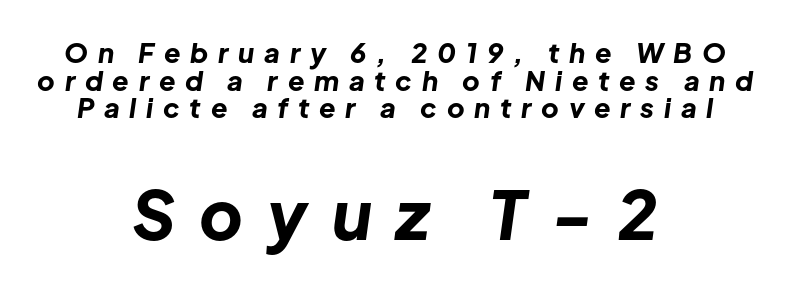
Q: Is the text bold? A: Yes.
Q: Is the text italic (slanted)? A: Yes, it leans right by about 8 degrees.
Q: Is the text underlined? A: No.
Q: How is the paragraph aligned? A: Centered.
Q: Is the spacing between letters normal or unusually wide? A: Unusually wide.
Q: Is the spacing between lines tight, normal or loose? A: Tight.
Q: Which block of text is set in a larger size, the first (top) or the second (bottom)? A: The second (bottom) one.
Q: Width (condensed, normal, or wide)? A: Normal.
Q: Stroke contrast? A: Low.
Q: x-height? A: Medium.
Q: Monospaced? A: No.
